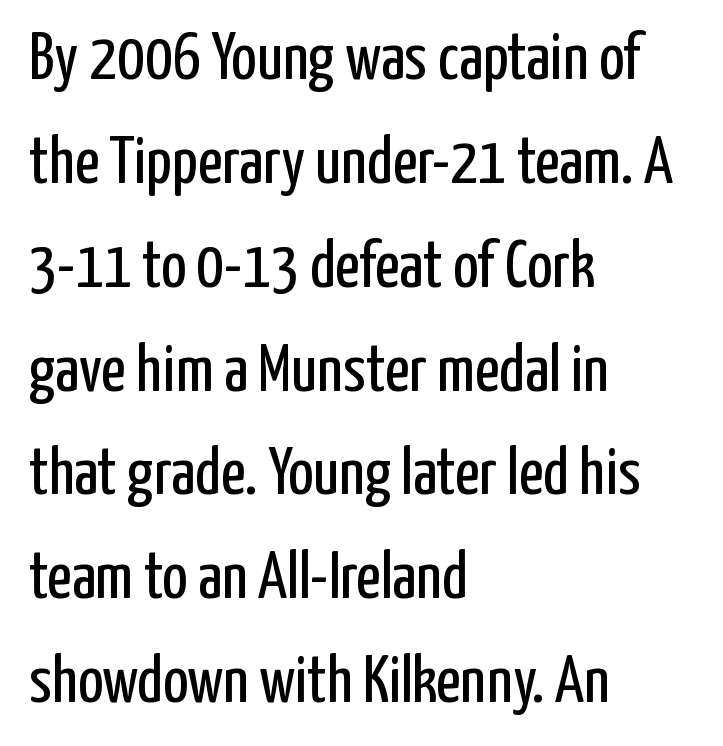
The image shows 67 px regular-weight, condensed sans-serif type, upright; set left-aligned, normal line spacing (1.55x), normal letter spacing, not underlined; low stroke contrast and a medium x-height.
